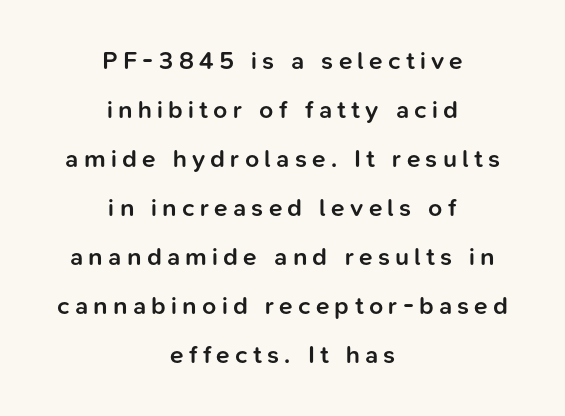
Q: Is the text bold? A: Semi-bold.
Q: Is the text italic (slanted)? A: No, it is upright.
Q: Is the text underlined? A: No.
Q: How is the paragraph aligned? A: Centered.
Q: Is the spacing between letters normal or unusually wide? A: Unusually wide.
Q: Is the spacing between lines tight, normal or loose? A: Loose.
